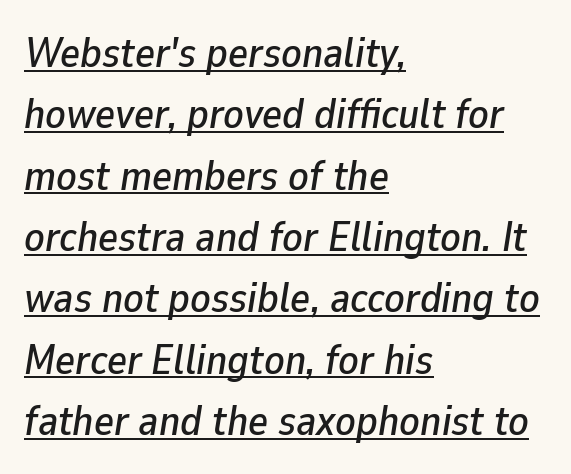
Think of a printed novel: that variable character pitch is what you see here. Students, observe: this is what conventionally led text looks like. The passage shown is underscored from start to finish. The gaps between neighbouring characters are ordinary and unremarkable. Quick note: italic. The compositor pushed each line to the left boundary.
